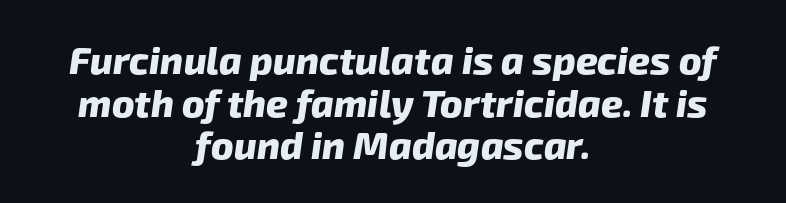
Q: Is the text bold? A: Yes.
Q: Is the typeface a serif or a sans-serif typeface? A: Sans-serif.
Q: Is the text underlined? A: No.
Q: How is the paragraph aligned? A: Centered.
Q: Is the spacing between letters normal or unusually wide? A: Normal.
Q: Is the spacing between lines tight, normal or loose? A: Tight.
Q: Width (condensed, normal, or wide)? A: Normal.
Q: Stroke contrast? A: Low.
Q: x-height? A: Medium.
Q: Monospaced? A: No.
